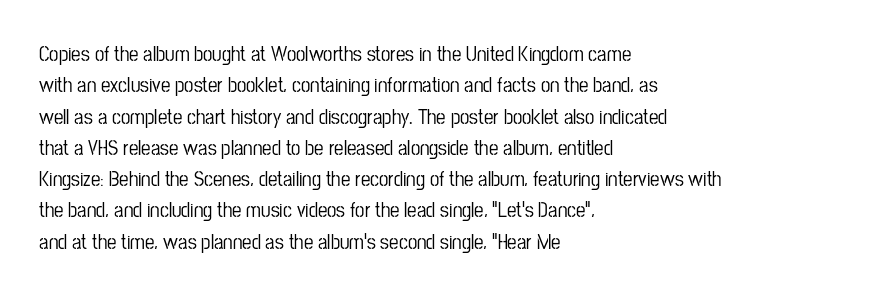
The image shows 21 px text type, upright; set left-aligned, normal line spacing (1.49x), normal letter spacing, not underlined.
